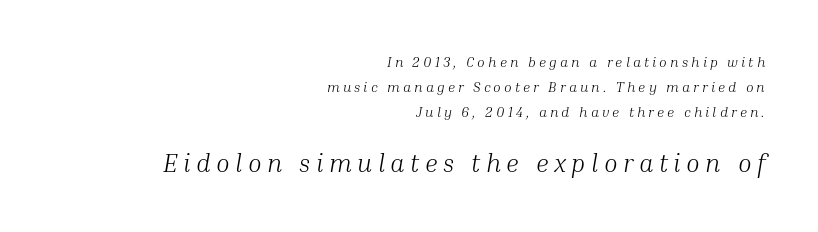
{"italic": "yes", "lean": "right", "slant_degrees": 10, "bold": "no", "underline": "no", "align": "right", "line_spacing_ratio": 1.77, "letter_spacing": "wide", "letter_spacing_em": 0.22, "larger_block": "second", "size_ratio": 1.79, "glyph_px": 25}
